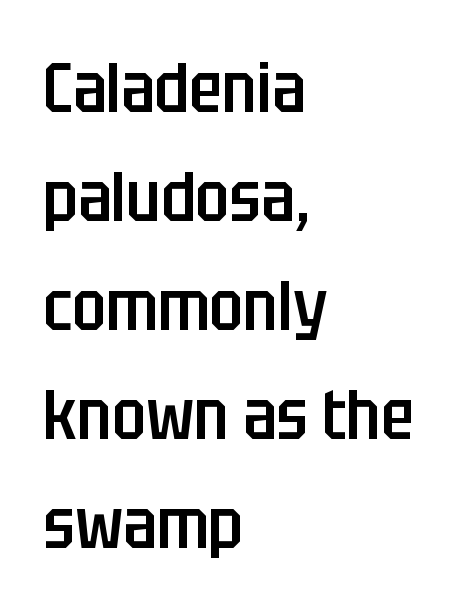
{"serif": "no", "italic": "no", "bold": "semi", "weight": "semibold", "width": "condensed", "stroke_contrast": "low", "x_height": "large", "monospaced": "no", "underline": "no", "align": "left", "line_spacing": "normal", "line_spacing_ratio": 1.58, "letter_spacing": "normal", "letter_spacing_em": 0.0, "glyph_px": 69}
